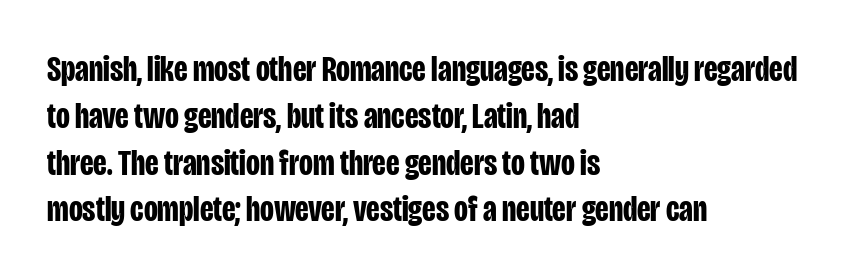
The image shows 36 px bold, condensed sans-serif type, upright; set left-aligned, normal line spacing (1.3x), normal letter spacing, not underlined; low stroke contrast and a large x-height.
